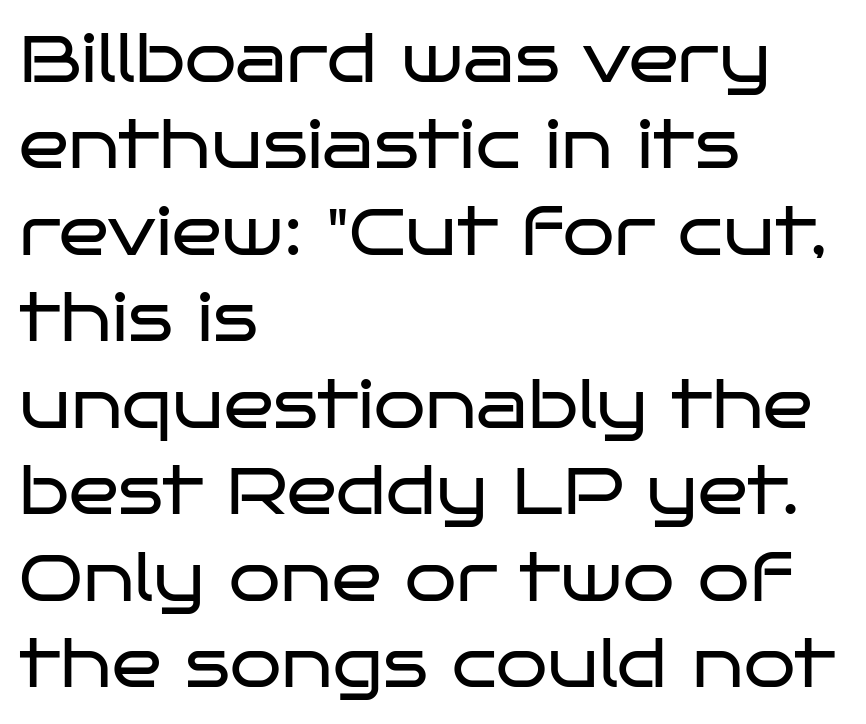
The image shows 66 px regular-weight, wide sans-serif type, upright; set left-aligned, normal line spacing (1.31x), normal letter spacing, not underlined; low stroke contrast and a large x-height.
